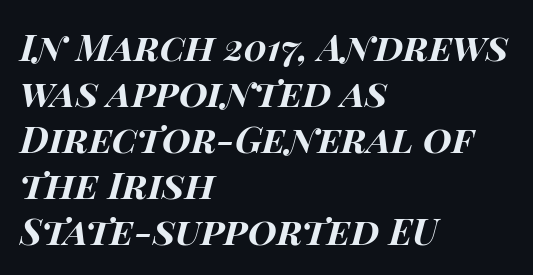
The image shows 37 px bold, wide type, italic (leaning right); set left-aligned, line spacing 1.24x, normal letter spacing, not underlined; high stroke contrast and a large x-height.
